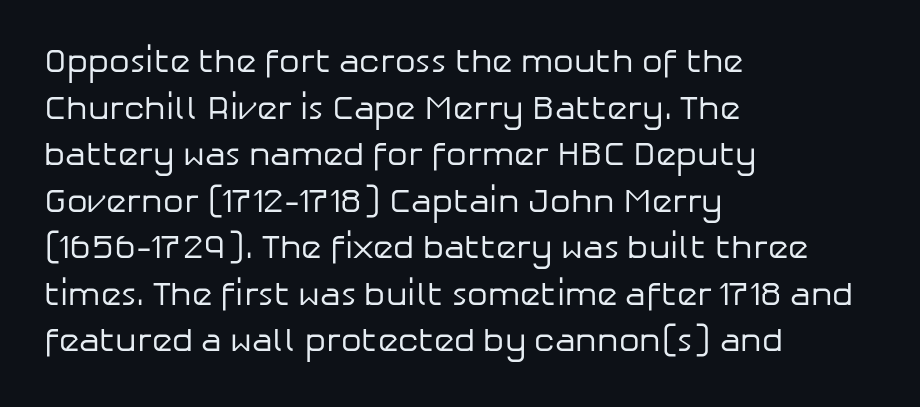
Q: Is the text bold? A: No.
Q: Is the text italic (slanted)? A: No, it is upright.
Q: Is the typeface a serif or a sans-serif typeface? A: Sans-serif.
Q: Is the text underlined? A: No.
Q: How is the paragraph aligned? A: Left-aligned.
Q: Is the spacing between letters normal or unusually wide? A: Normal.
Q: Is the spacing between lines tight, normal or loose? A: Normal.
Q: Width (condensed, normal, or wide)? A: Normal.
Q: Stroke contrast? A: Low.
Q: x-height? A: Medium.
Q: Monospaced? A: No.
